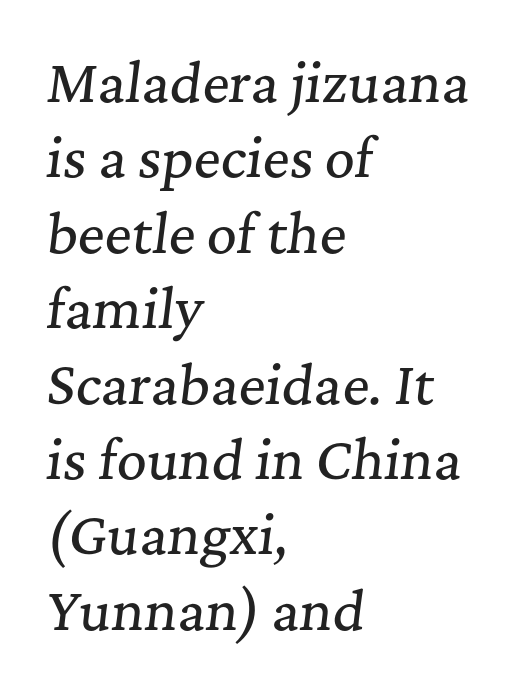
The passage shown is not underscored anywhere. Little horizontal feet cap the strokes, marking this as serif type. The rendering anchors every line to the left-hand side. Character widths vary here, with narrow letters taking less room than wide ones.
